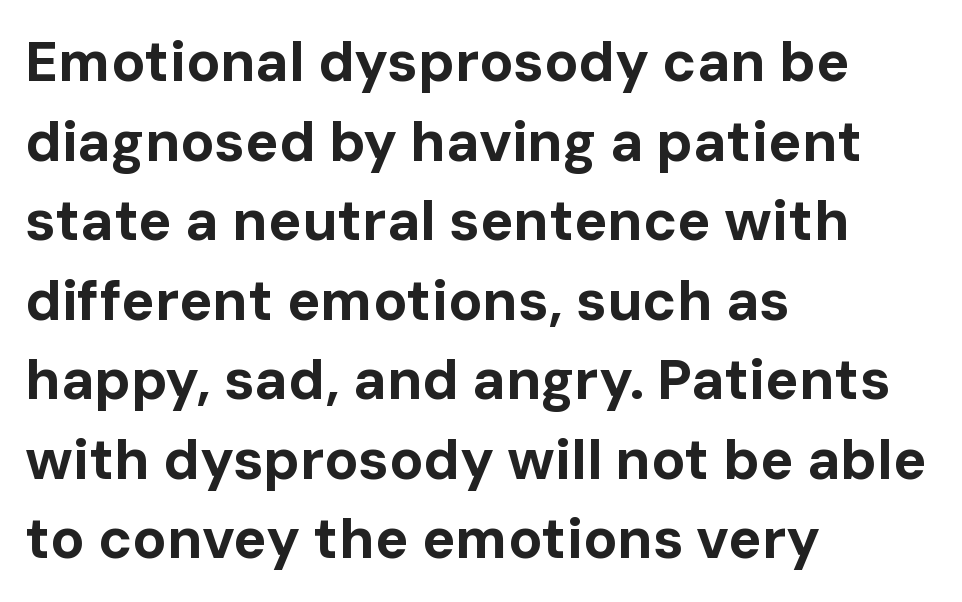
The rendering keeps characters at their native spacing. The type sits square on the baseline with zero lean. In terms of weight, the rendering is a true, heavy bold. Descender tails drop into unmarked territory. The passage is arranged the way most books set body copy — flush left. A typesetter would label this face a sans.
